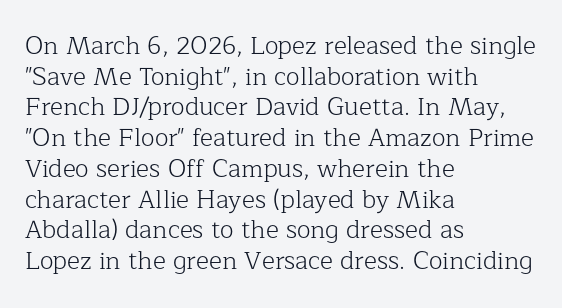
Q: Is the text bold? A: No.
Q: Is the text italic (slanted)? A: No, it is upright.
Q: Is the text underlined? A: No.
Q: How is the paragraph aligned? A: Left-aligned.
Q: Is the spacing between letters normal or unusually wide? A: Normal.
